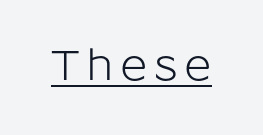
Q: Is the text italic (slanted)? A: No, it is upright.
Q: Is the typeface a serif or a sans-serif typeface? A: Sans-serif.
Q: Is the text underlined? A: Yes.
Q: Width (condensed, normal, or wide)? A: Normal.
Q: Stroke contrast? A: Low.
Q: x-height? A: Medium.
Q: Monospaced? A: No.
